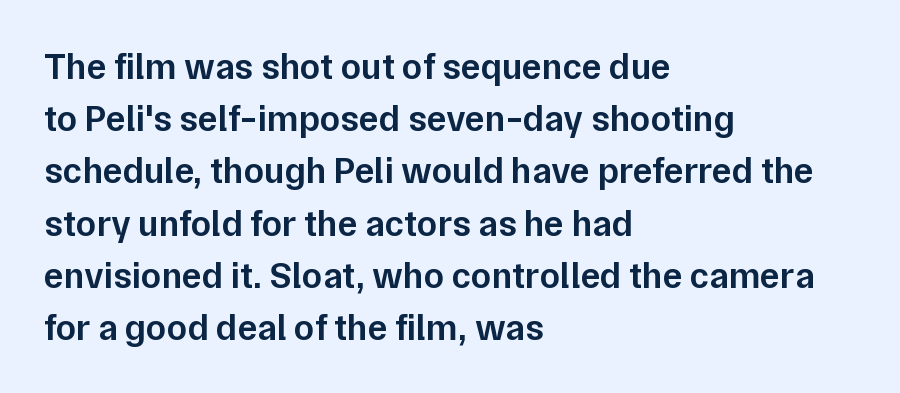
{"serif": "no", "italic": "no", "bold": "semi", "weight": "semibold", "width": "normal", "stroke_contrast": "low", "x_height": "medium", "monospaced": "no", "underline": "no", "align": "left", "line_spacing": "normal", "line_spacing_ratio": 1.41, "letter_spacing": "normal", "letter_spacing_em": 0.0, "glyph_px": 37}
